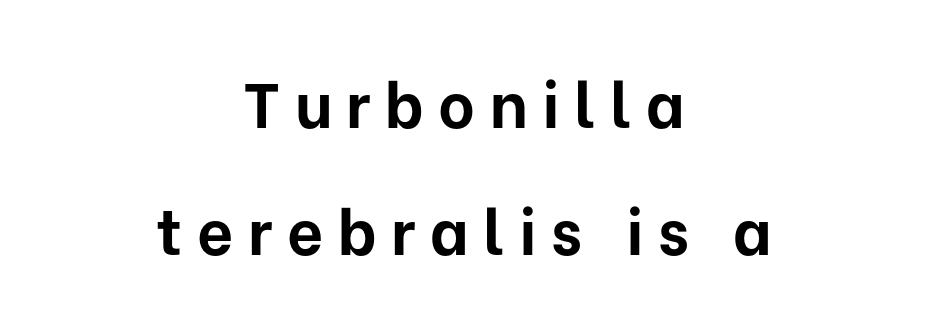
Q: Is the text bold? A: Yes.
Q: Is the text italic (slanted)? A: No, it is upright.
Q: Is the typeface a serif or a sans-serif typeface? A: Sans-serif.
Q: Is the text underlined? A: No.
Q: How is the paragraph aligned? A: Centered.
Q: Is the spacing between letters normal or unusually wide? A: Unusually wide.
Q: Is the spacing between lines tight, normal or loose? A: Loose.
Q: Width (condensed, normal, or wide)? A: Normal.
Q: Stroke contrast? A: Low.
Q: x-height? A: Medium.
Q: Monospaced? A: No.
